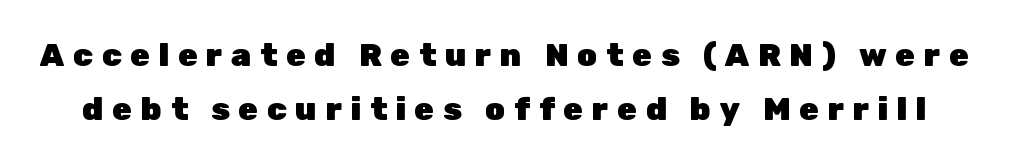
{"serif": "no", "italic": "no", "bold": "yes", "weight": "heavy", "width": "normal", "stroke_contrast": "low", "x_height": "medium", "monospaced": "no", "underline": "no", "line_spacing": "normal", "line_spacing_ratio": 1.69, "letter_spacing": "wide", "letter_spacing_em": 0.27, "glyph_px": 32}
